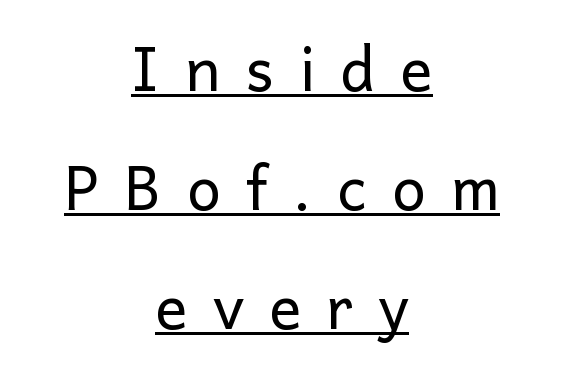
The image shows 60 px regular-weight sans-serif type, upright; set centered, loose line spacing (1.98x), unusually wide letter spacing (+0.42 em), underlined; low stroke contrast and a medium x-height.
